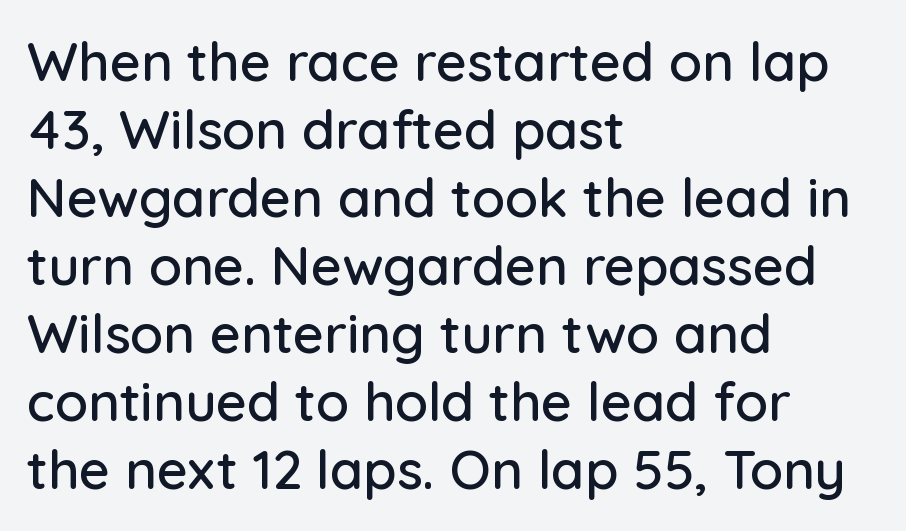
{"serif": "no", "italic": "no", "width": "normal", "stroke_contrast": "low", "x_height": "medium", "monospaced": "no", "underline": "no", "align": "left", "line_spacing": "normal", "line_spacing_ratio": 1.26, "letter_spacing": "normal", "letter_spacing_em": 0.0, "glyph_px": 54}
